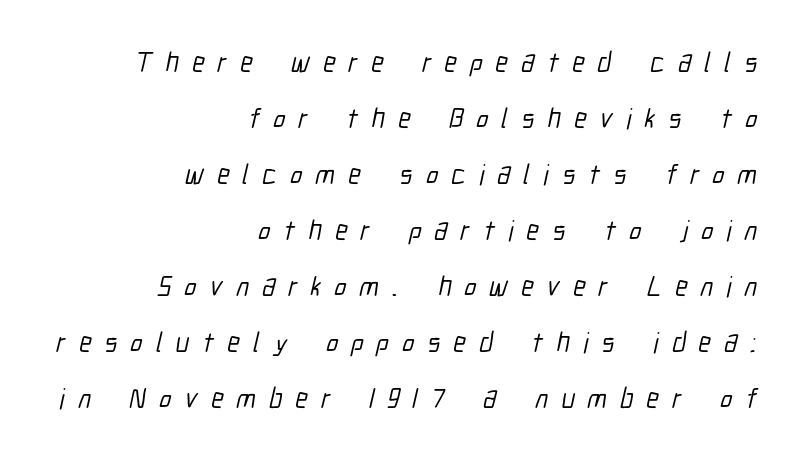
The image shows 28 px condensed sans-serif type; set right-aligned, loose line spacing (2.0x), unusually wide letter spacing (+0.47 em), not underlined; low stroke contrast and a medium x-height.
